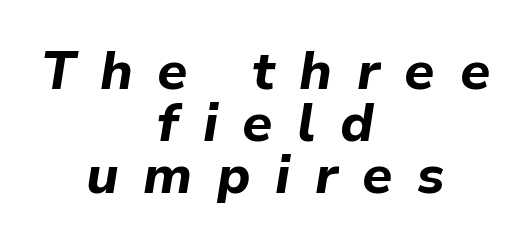
Q: Is the text bold? A: Yes.
Q: Is the text italic (slanted)? A: Yes, it leans right by about 9 degrees.
Q: Is the text underlined? A: No.
Q: How is the paragraph aligned? A: Centered.
Q: Is the spacing between letters normal or unusually wide? A: Unusually wide.
Q: Is the spacing between lines tight, normal or loose? A: Tight.
Q: Width (condensed, normal, or wide)? A: Normal.
Q: Stroke contrast? A: Low.
Q: x-height? A: Medium.
Q: Monospaced? A: No.
